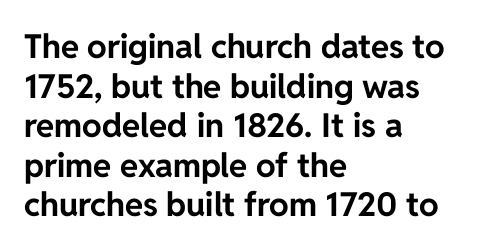
Q: Is the text bold? A: Yes.
Q: Is the text italic (slanted)? A: No, it is upright.
Q: Is the typeface a serif or a sans-serif typeface? A: Sans-serif.
Q: Is the text underlined? A: No.
Q: How is the paragraph aligned? A: Left-aligned.
Q: Is the spacing between letters normal or unusually wide? A: Normal.
Q: Width (condensed, normal, or wide)? A: Normal.
Q: Stroke contrast? A: Low.
Q: x-height? A: Medium.
Q: Monospaced? A: No.
